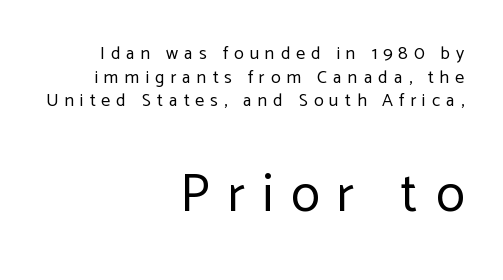
The image shows 53 px regular-weight sans-serif type, upright; set right-aligned, normal line spacing (1.31x), unusually wide letter spacing (+0.33 em), not underlined; the second (bottom) block is 2.94x larger; low stroke contrast and a medium x-height.
